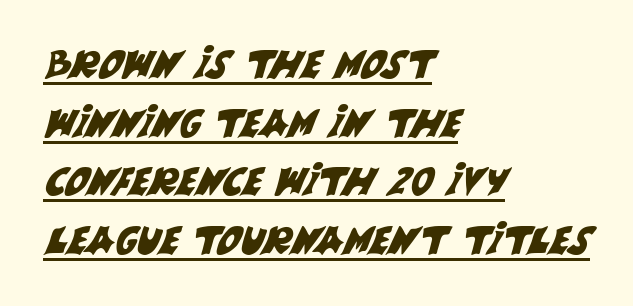
These lines stack with their left ends in a neat column. Tracking value appears to be zero — textbook default spacing. In terms of letterform style, serifs are entirely absent. Baseline-to-baseline distance is the conventional proportion of letter height. Beneath each row of characters lies a ruled line. You could not count columns in this text — the font is proportionally spaced.
